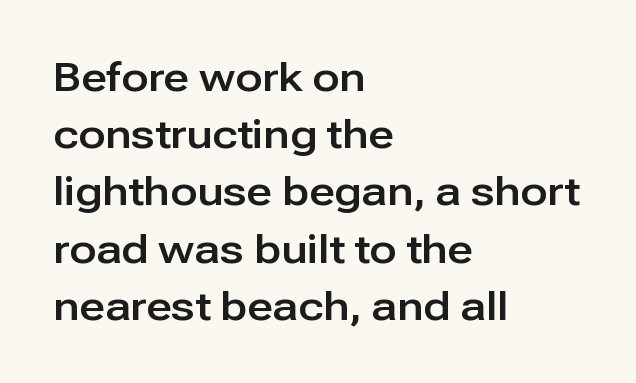
The image shows 40 px sans-serif type, upright; set left-aligned, normal line spacing (1.43x), normal letter spacing, not underlined; low stroke contrast and a medium x-height.
